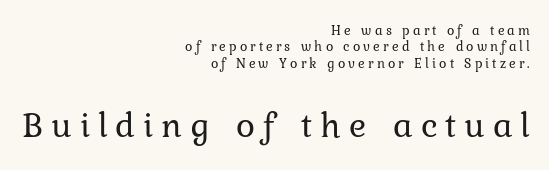
The letters advance in unequal steps, a hallmark of proportional type. Tracking here is generous; glyphs stand well apart from one another. A serif font was chosen for this passage. Bigger letters appear in the bottom chunk; the top chunk is reduced. Line ends are locked; line starts wander.
